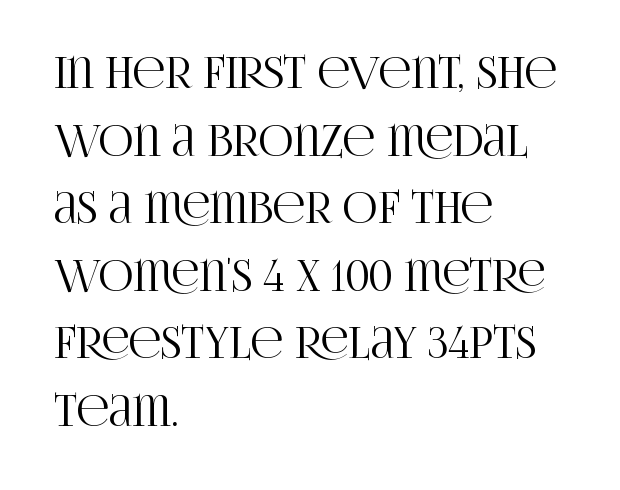
Q: Is the text italic (slanted)? A: No, it is upright.
Q: Is the typeface a serif or a sans-serif typeface? A: Serif.
Q: Is the text underlined? A: No.
Q: How is the paragraph aligned? A: Left-aligned.
Q: Is the spacing between letters normal or unusually wide? A: Normal.
Q: Is the spacing between lines tight, normal or loose? A: Normal.
Q: Width (condensed, normal, or wide)? A: Condensed.
Q: Stroke contrast? A: High.
Q: x-height? A: Large.
Q: Monospaced? A: No.
